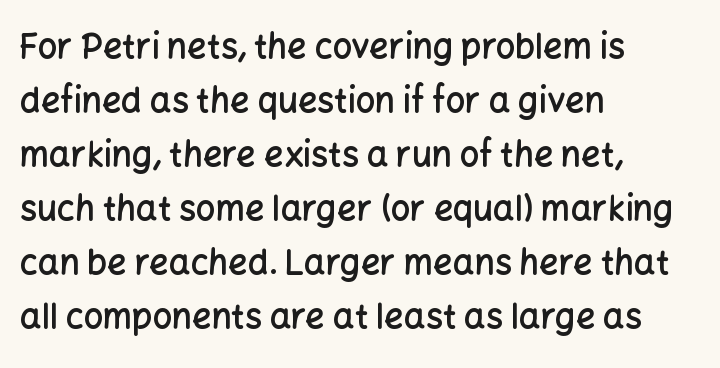
Q: Is the text bold? A: Semi-bold.
Q: Is the text italic (slanted)? A: No, it is upright.
Q: Is the typeface a serif or a sans-serif typeface? A: Sans-serif.
Q: Is the text underlined? A: No.
Q: How is the paragraph aligned? A: Left-aligned.
Q: Is the spacing between letters normal or unusually wide? A: Normal.
Q: Is the spacing between lines tight, normal or loose? A: Normal.
Q: Width (condensed, normal, or wide)? A: Normal.
Q: Stroke contrast? A: Low.
Q: x-height? A: Medium.
Q: Monospaced? A: No.
